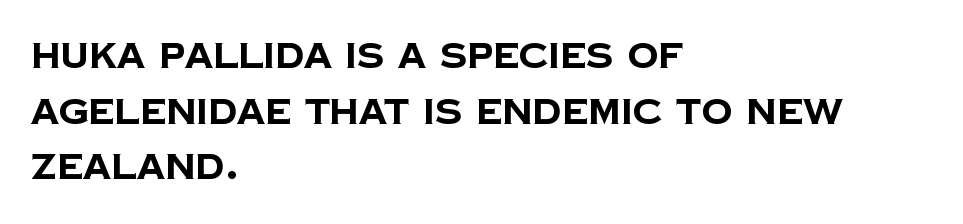
You could not count columns in this text — the font is proportionally spaced. Every letter is thick-stroked: bold, no question. Where is the straight margin? On the left. Bare-footed words on every line. Typographically, this falls in the sans-serif category. Leading: standard.
